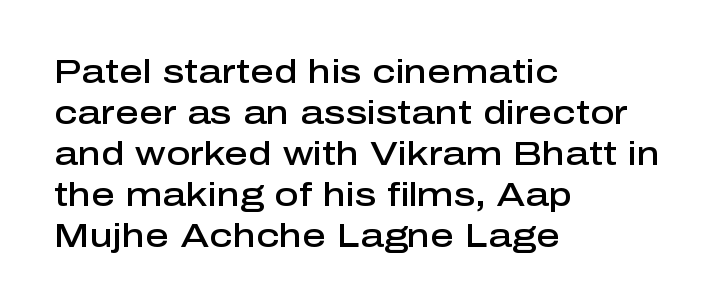
Q: Is the text bold? A: Semi-bold.
Q: Is the text italic (slanted)? A: No, it is upright.
Q: Is the typeface a serif or a sans-serif typeface? A: Sans-serif.
Q: Is the text underlined? A: No.
Q: How is the paragraph aligned? A: Left-aligned.
Q: Is the spacing between letters normal or unusually wide? A: Normal.
Q: Width (condensed, normal, or wide)? A: Normal.
Q: Stroke contrast? A: Low.
Q: x-height? A: Medium.
Q: Monospaced? A: No.
